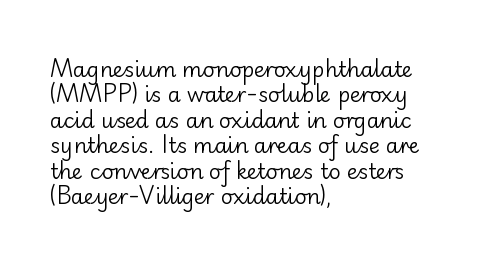
Q: Is the text bold? A: No.
Q: Is the text italic (slanted)? A: No, it is upright.
Q: Is the text underlined? A: No.
Q: How is the paragraph aligned? A: Left-aligned.
Q: Is the spacing between letters normal or unusually wide? A: Normal.
